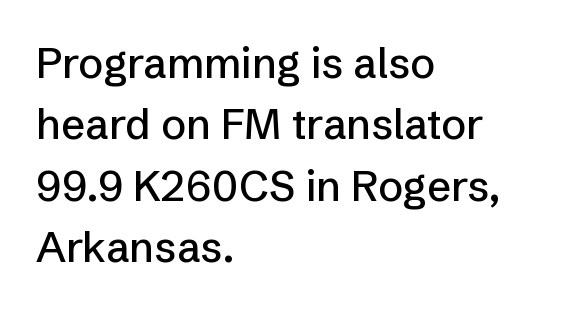
The image shows 42 px sans-serif type, upright; set left-aligned, normal line spacing (1.46x), normal letter spacing, not underlined; low stroke contrast and a medium x-height.
